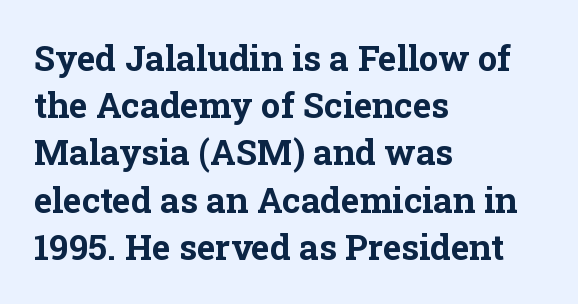
Q: Is the text bold? A: Yes.
Q: Is the text italic (slanted)? A: No, it is upright.
Q: Is the typeface a serif or a sans-serif typeface? A: Serif.
Q: Is the text underlined? A: No.
Q: How is the paragraph aligned? A: Left-aligned.
Q: Is the spacing between letters normal or unusually wide? A: Normal.
Q: Is the spacing between lines tight, normal or loose? A: Normal.
Q: Width (condensed, normal, or wide)? A: Normal.
Q: Stroke contrast? A: Low.
Q: x-height? A: Medium.
Q: Monospaced? A: No.
